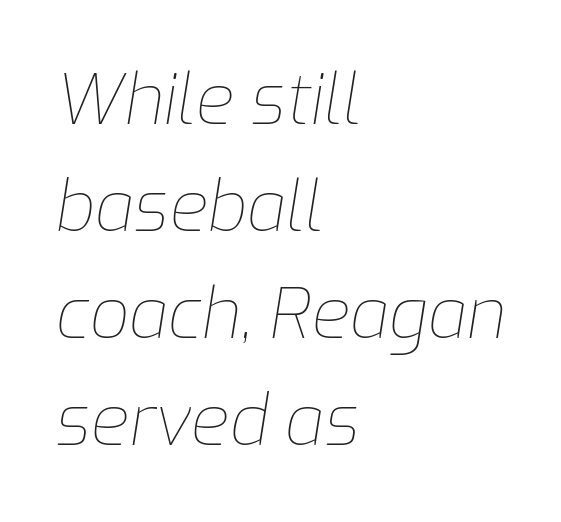
{"italic": "yes", "lean": "right", "slant_degrees": 9, "bold": "no", "weight": "thin", "width": "normal", "stroke_contrast": "low", "x_height": "medium", "monospaced": "no", "underline": "no", "align": "left", "line_spacing": "normal", "line_spacing_ratio": 1.53, "letter_spacing": "normal", "letter_spacing_em": 0.0, "glyph_px": 70}
